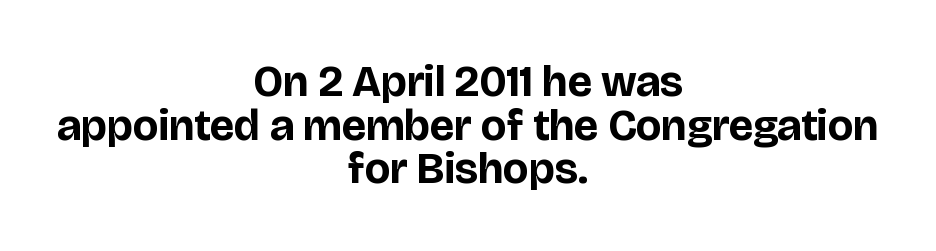
The image shows 44 px bold sans-serif type, upright; set centered, tight line spacing (0.99x), normal letter spacing, not underlined; low stroke contrast and a large x-height.
